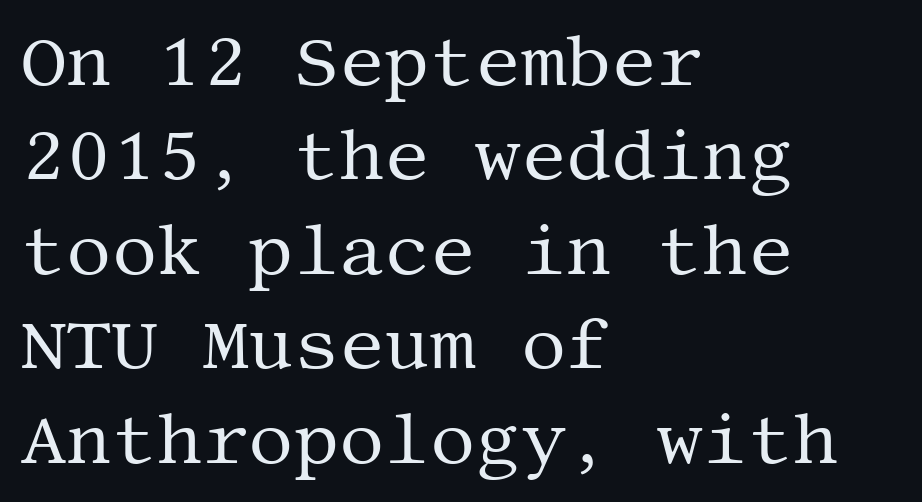
In terms of posture, this sample is upright. The letterforms sit at book weight or below. Quick note: underline off. The type family on display is of the serif kind. The lines in this sample share a left origin and differ only in where they stop. Each new line begins a customary step beneath the previous one.
